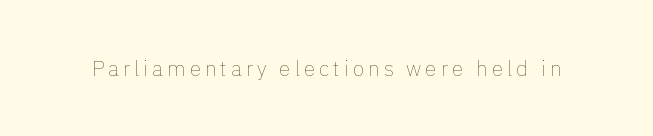
The image shows 21 px text type, upright; set not underlined.
